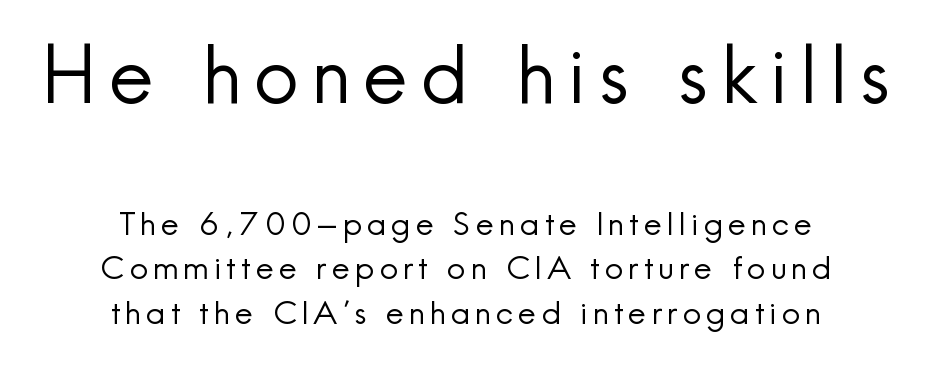
{"serif": "no", "italic": "no", "bold": "no", "weight": "regular", "width": "normal", "x_height": "small", "monospaced": "no", "underline": "no", "align": "center", "line_spacing": "normal", "line_spacing_ratio": 1.38, "larger_block": "first", "size_ratio": 2.47, "glyph_px": 79}
